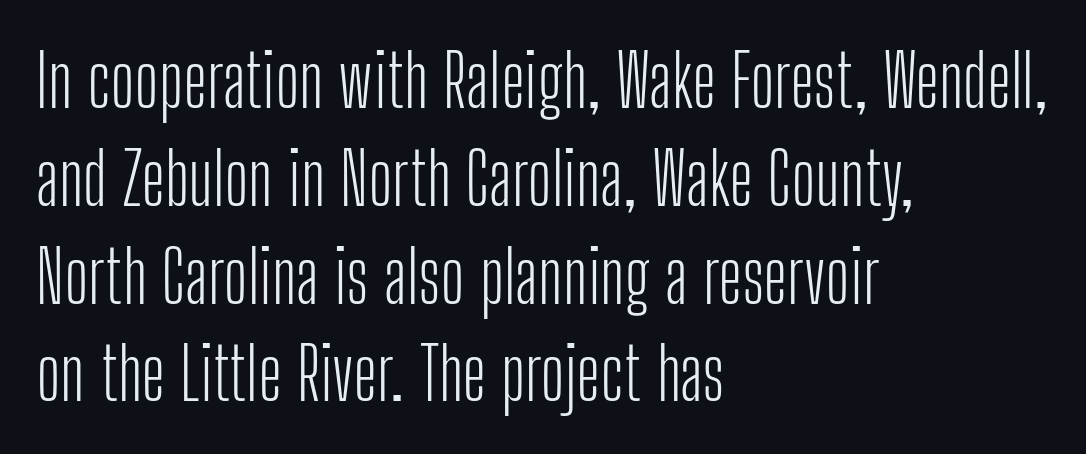
The image shows 73 px light, condensed sans-serif type, upright; set left-aligned, normal line spacing (1.34x), normal letter spacing, not underlined; low stroke contrast and a medium x-height.
